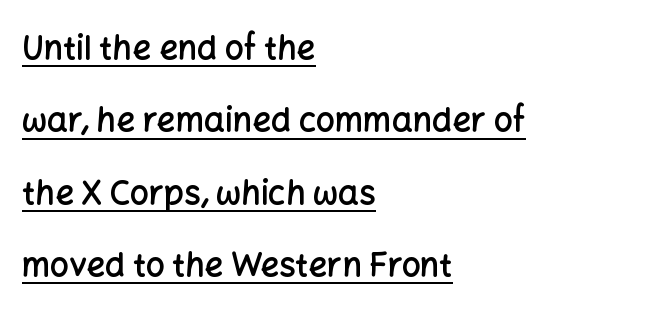
{"serif": "no", "italic": "no", "bold": "semi", "weight": "semibold", "width": "normal", "stroke_contrast": "low", "x_height": "medium", "monospaced": "no", "underline": "yes", "align": "left", "line_spacing": "loose", "line_spacing_ratio": 2.19, "letter_spacing": "normal", "letter_spacing_em": 0.0, "glyph_px": 33}
